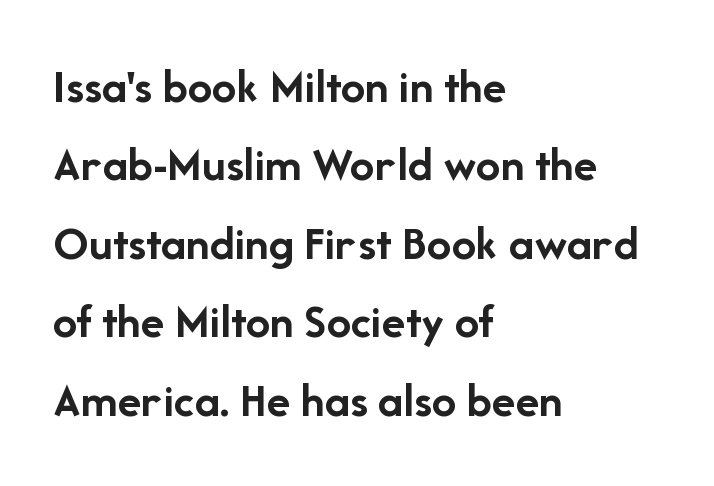
The image shows 49 px semibold sans-serif type, upright; set left-aligned, normal line spacing (1.6x), normal letter spacing, not underlined; low stroke contrast and a medium x-height.
